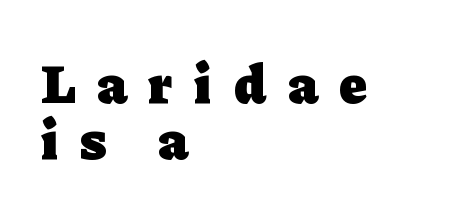
Q: Is the text bold? A: Yes.
Q: Is the text italic (slanted)? A: No, it is upright.
Q: Is the typeface a serif or a sans-serif typeface? A: Serif.
Q: Is the text underlined? A: No.
Q: How is the paragraph aligned? A: Left-aligned.
Q: Is the spacing between letters normal or unusually wide? A: Unusually wide.
Q: Is the spacing between lines tight, normal or loose? A: Tight.
Q: Width (condensed, normal, or wide)? A: Normal.
Q: Stroke contrast? A: Low.
Q: x-height? A: Medium.
Q: Monospaced? A: No.
